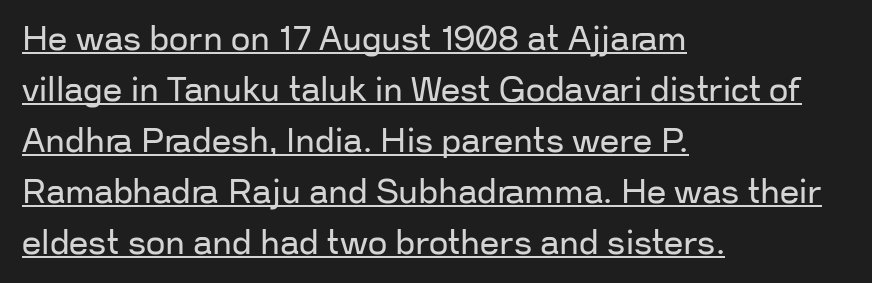
The image shows 34 px regular-weight sans-serif type, upright; set left-aligned, normal line spacing (1.5x), normal letter spacing, underlined; low stroke contrast and a medium x-height.
